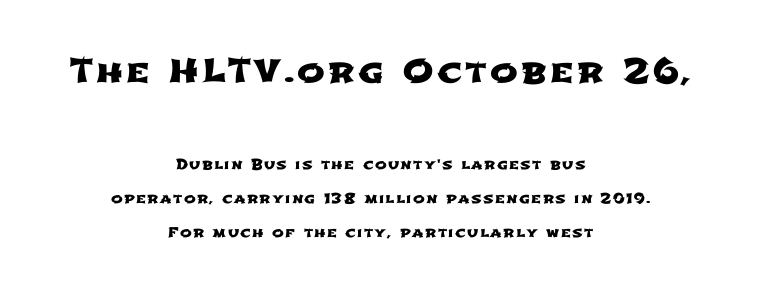
{"serif": "no", "width": "wide", "stroke_contrast": "low", "x_height": "medium", "monospaced": "no", "underline": "no", "align": "center", "line_spacing": "loose", "line_spacing_ratio": 2.42, "larger_block": "first", "size_ratio": 2.36, "glyph_px": 33}
